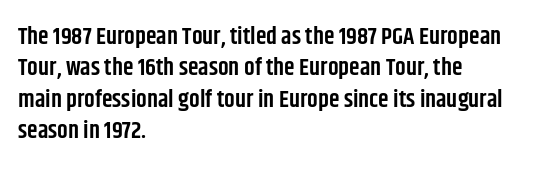
{"italic": "no", "bold": "semi", "underline": "no", "align": "left", "line_spacing": "normal", "line_spacing_ratio": 1.31, "letter_spacing": "normal", "letter_spacing_em": 0.0, "glyph_px": 24}
